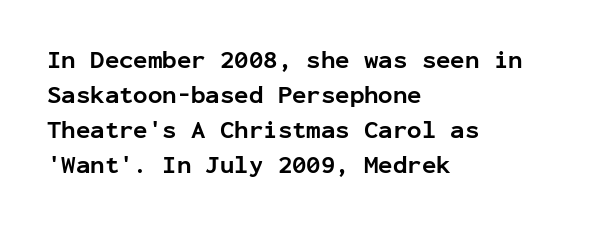
A classic flush-left, rag-right setting is used for this passage. The strokes are fattened all the way to bold. Plain, unruled lines of type. Tracking value appears to be zero — textbook default spacing.
